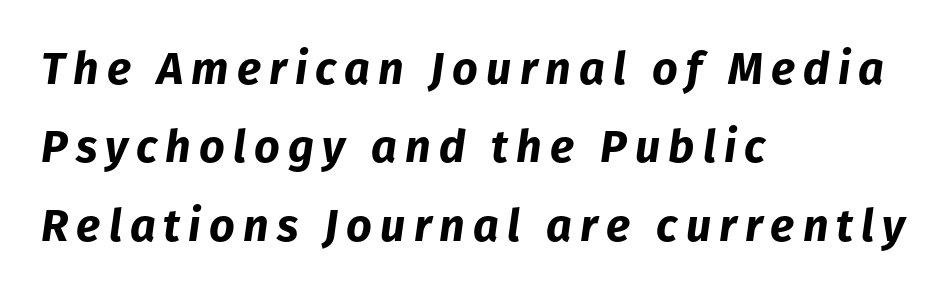
{"italic": "yes", "lean": "right", "slant_degrees": 8, "bold": "yes", "weight": "bold", "width": "normal", "stroke_contrast": "low", "x_height": "medium", "monospaced": "no", "underline": "no", "align": "left", "line_spacing_ratio": 1.74, "glyph_px": 45}
